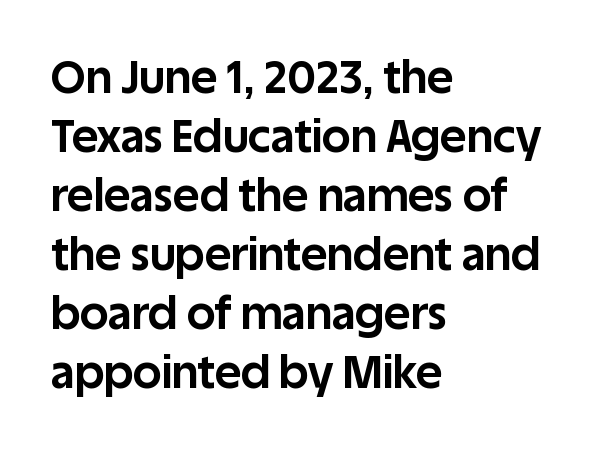
Leftover space on each line is placed entirely after the last word. Notice how the stems are strictly vertical — no italics here. The rendering shows plain stroke endings on the letterforms — a sans-serif design. How heavy is the stroke? Heavy — this is a bold. Evenly set lines give the paragraph a standard silhouette.
